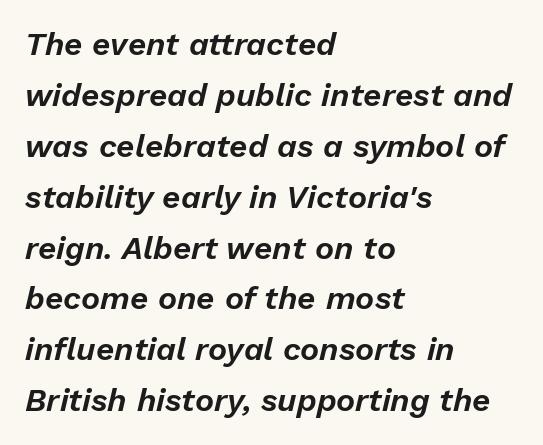
Q: Is the text italic (slanted)? A: Yes, it leans right by about 13 degrees.
Q: Is the text underlined? A: No.
Q: How is the paragraph aligned? A: Left-aligned.
Q: Is the spacing between letters normal or unusually wide? A: Normal.
Q: Is the spacing between lines tight, normal or loose? A: Normal.
Q: Width (condensed, normal, or wide)? A: Normal.
Q: Stroke contrast? A: Low.
Q: x-height? A: Medium.
Q: Monospaced? A: No.
